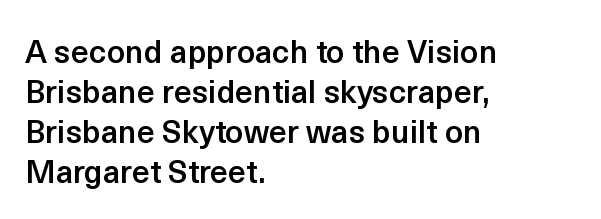
The image shows 32 px semibold sans-serif type, upright; set left-aligned, normal line spacing (1.25x), normal letter spacing, not underlined; a medium x-height.
